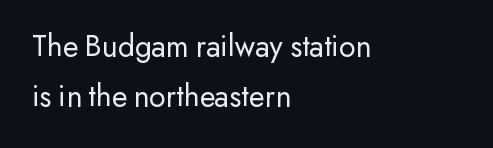
Rendered with straight, roman letterforms. Successive baselines arrive at the customary interval. Reading down the block, your eye returns to a fixed left position each line. The face used here is rendered with its standard letterfit. Weight: regular or lighter.
